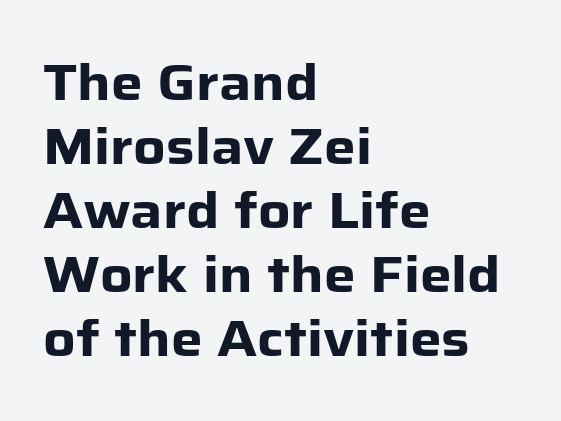
{"serif": "no", "italic": "no", "bold": "yes", "weight": "heavy", "width": "normal", "stroke_contrast": "low", "x_height": "medium", "monospaced": "no", "underline": "no", "align": "left", "line_spacing": "normal", "line_spacing_ratio": 1.28, "letter_spacing": "normal", "letter_spacing_em": 0.0, "glyph_px": 50}
